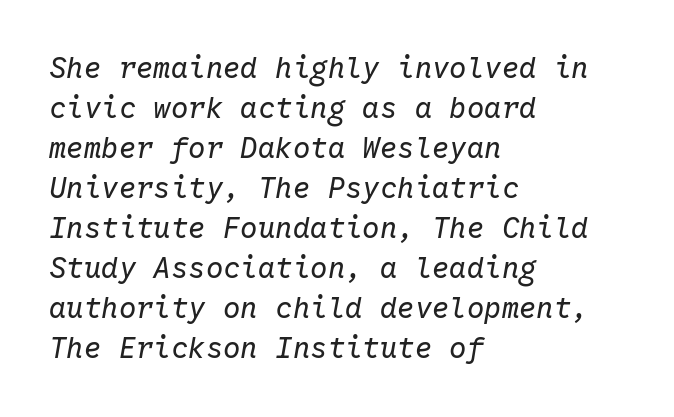
Q: Is the text bold? A: No.
Q: Is the text italic (slanted)? A: Yes, it leans right by about 10 degrees.
Q: Is the text underlined? A: No.
Q: How is the paragraph aligned? A: Left-aligned.
Q: Is the spacing between letters normal or unusually wide? A: Normal.
Q: Is the spacing between lines tight, normal or loose? A: Normal.
Q: Width (condensed, normal, or wide)? A: Normal.
Q: Stroke contrast? A: Low.
Q: x-height? A: Medium.
Q: Monospaced? A: Yes.
